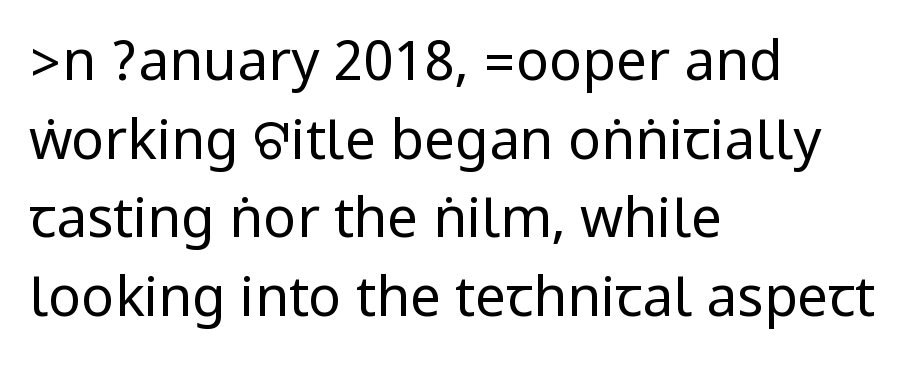
{"serif": "no", "italic": "no", "bold": "no", "weight": "regular", "width": "condensed", "stroke_contrast": "low", "underline": "no", "align": "left", "line_spacing": "normal", "line_spacing_ratio": 1.43, "letter_spacing": "normal", "letter_spacing_em": 0.0, "glyph_px": 55}
